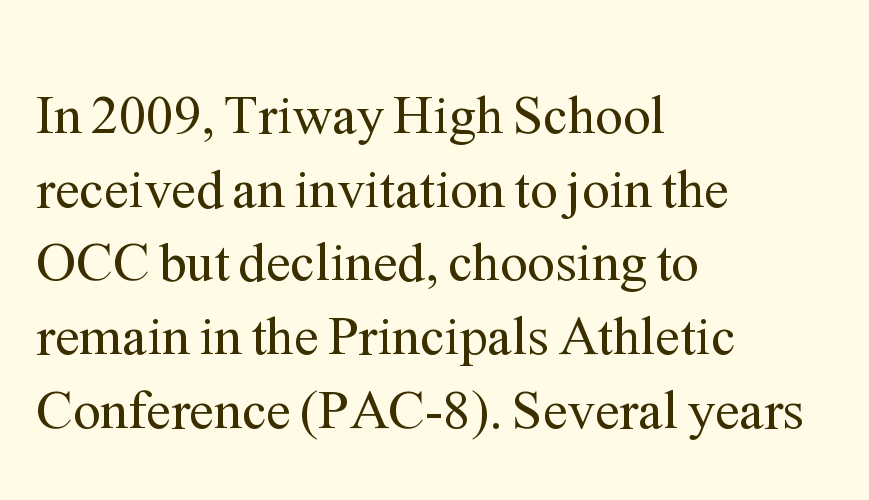
{"serif": "yes", "italic": "no", "bold": "no", "weight": "regular", "width": "normal", "stroke_contrast": "medium", "x_height": "medium", "monospaced": "no", "underline": "no", "align": "left", "line_spacing": "normal", "line_spacing_ratio": 1.34, "letter_spacing": "normal", "letter_spacing_em": 0.0, "glyph_px": 55}
